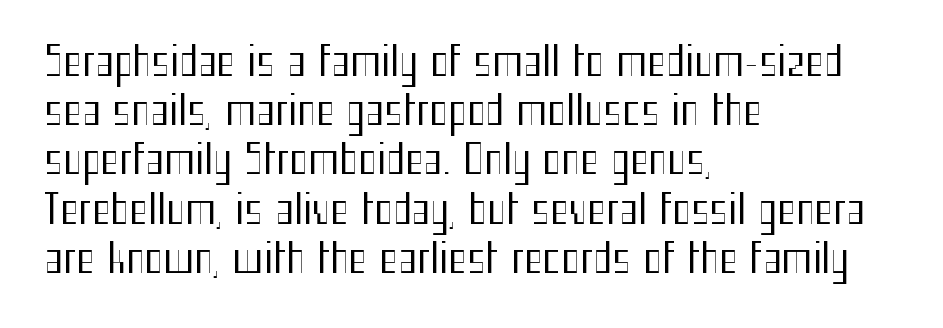
The image shows 40 px regular-weight, condensed sans-serif type, upright; set left-aligned, line spacing 1.23x, normal letter spacing, not underlined; medium stroke contrast and a medium x-height.
